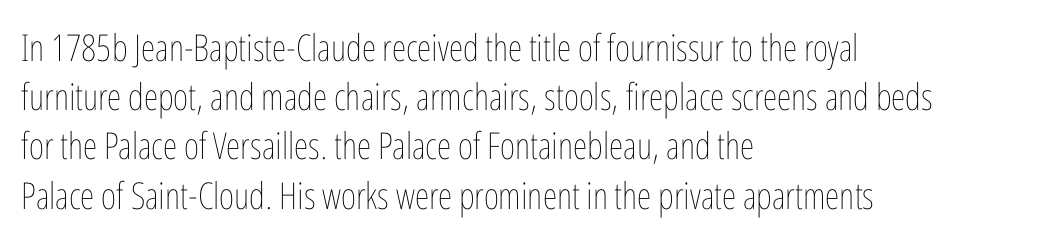
{"italic": "no", "bold": "no", "weight": "thin", "width": "condensed", "stroke_contrast": "low", "x_height": "medium", "monospaced": "no", "underline": "no", "align": "left", "line_spacing": "normal", "line_spacing_ratio": 1.33, "letter_spacing": "normal", "letter_spacing_em": 0.0, "glyph_px": 37}
